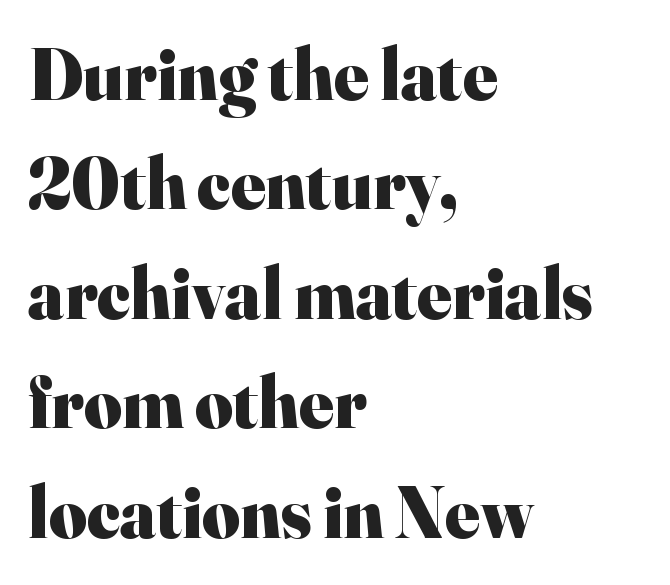
Q: Is the text bold? A: Yes.
Q: Is the text italic (slanted)? A: No, it is upright.
Q: Is the typeface a serif or a sans-serif typeface? A: Serif.
Q: Is the text underlined? A: No.
Q: How is the paragraph aligned? A: Left-aligned.
Q: Is the spacing between letters normal or unusually wide? A: Normal.
Q: Is the spacing between lines tight, normal or loose? A: Normal.
Q: Width (condensed, normal, or wide)? A: Normal.
Q: Stroke contrast? A: High.
Q: x-height? A: Small.
Q: Monospaced? A: No.
